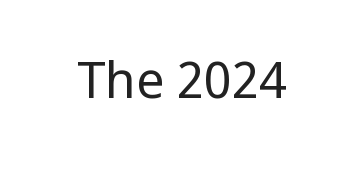
Weight: regular or lighter. The letters advance in unequal steps, a hallmark of proportional type. The area under the type is left untouched. Ascenders rise straight up at ninety degrees. Inter-character spacing is left at the font's built-in metrics.
